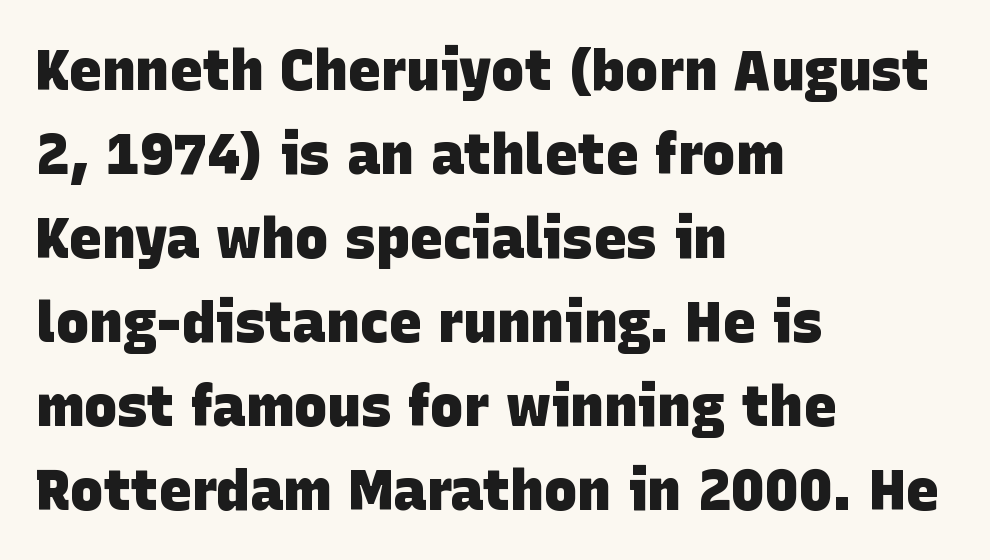
The image shows 56 px heavy sans-serif type; set left-aligned, normal line spacing (1.5x), normal letter spacing, not underlined; low stroke contrast and a large x-height.
